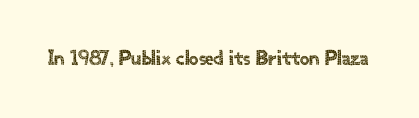
{"italic": "no", "underline": "no", "letter_spacing": "normal", "letter_spacing_em": 0.0, "glyph_px": 21}
